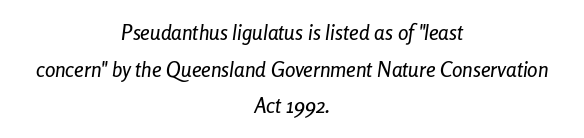
Q: Is the text italic (slanted)? A: Yes, it leans right by about 8 degrees.
Q: Is the text underlined? A: No.
Q: How is the paragraph aligned? A: Centered.
Q: Is the spacing between letters normal or unusually wide? A: Normal.
